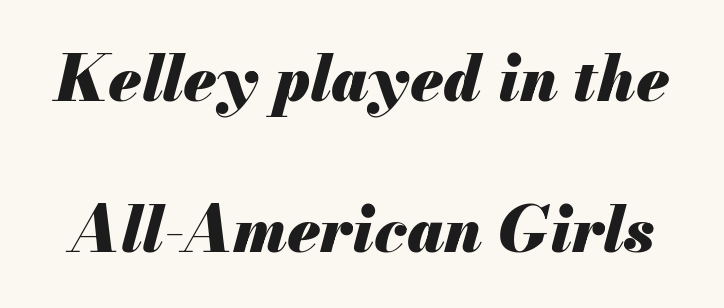
Q: Is the text bold? A: Yes.
Q: Is the text italic (slanted)? A: Yes, it leans right by about 13 degrees.
Q: Is the text underlined? A: No.
Q: Is the spacing between letters normal or unusually wide? A: Normal.
Q: Is the spacing between lines tight, normal or loose? A: Loose.
Q: Width (condensed, normal, or wide)? A: Normal.
Q: Stroke contrast? A: Medium.
Q: x-height? A: Small.
Q: Monospaced? A: No.
